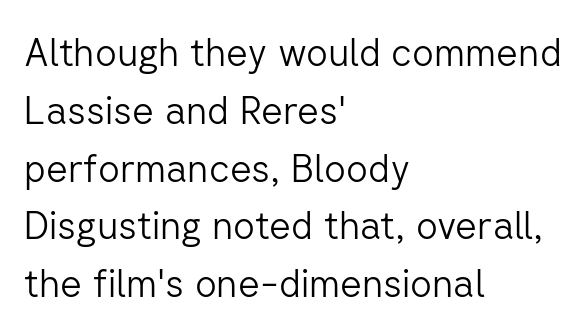
The image shows 38 px light sans-serif type, upright; set left-aligned, normal line spacing (1.52x), normal letter spacing, not underlined; low stroke contrast and a medium x-height.
